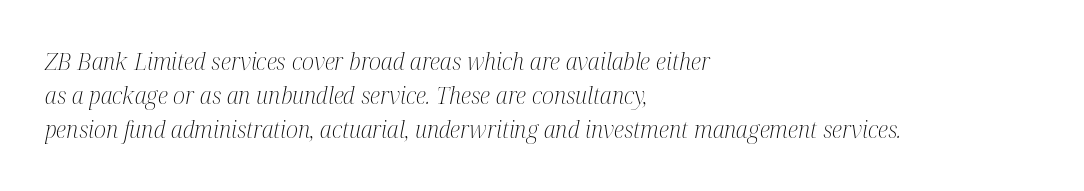
Q: Is the text bold? A: No.
Q: Is the text italic (slanted)? A: Yes, it leans right by about 12 degrees.
Q: Is the text underlined? A: No.
Q: How is the paragraph aligned? A: Left-aligned.
Q: Is the spacing between letters normal or unusually wide? A: Normal.
Q: Is the spacing between lines tight, normal or loose? A: Normal.
